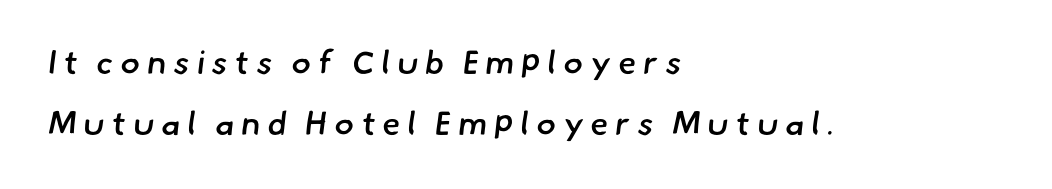
{"serif": "no", "bold": "semi", "weight": "semibold", "width": "normal", "stroke_contrast": "low", "x_height": "small", "monospaced": "no", "underline": "no", "align": "left", "line_spacing_ratio": 1.84, "letter_spacing": "wide", "letter_spacing_em": 0.21, "glyph_px": 33}
